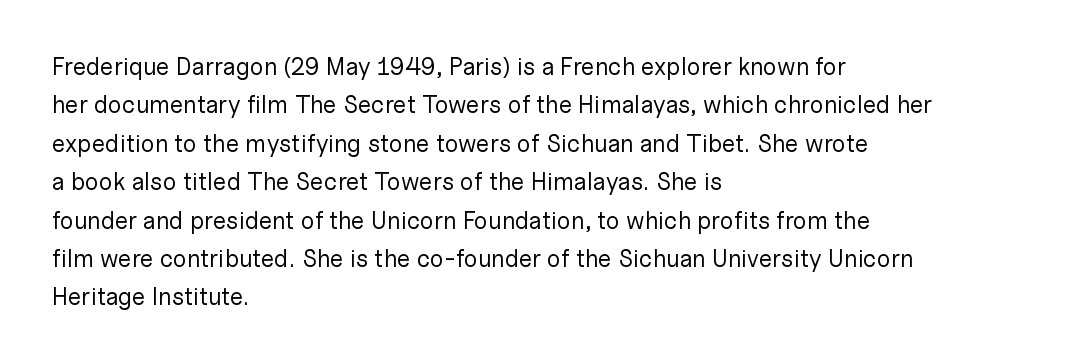
Plain, unruled lines of type. No heavy texture on the line: the type isn't bold. Look at the tracking — it's just the regular setting, nothing added. The axis of the letterforms is exactly vertical. The rows are spaced the way most documents space them.
